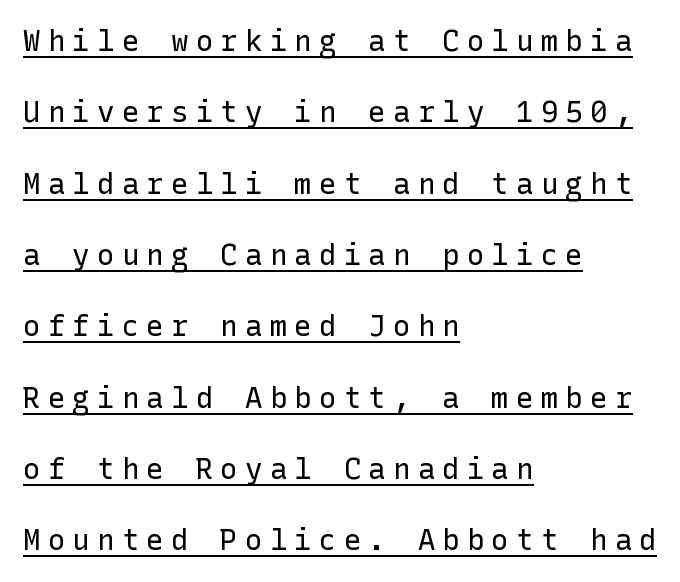
{"serif": "no", "italic": "no", "bold": "no", "weight": "regular", "width": "normal", "stroke_contrast": "low", "x_height": "medium", "underline": "yes", "align": "left", "line_spacing": "loose", "line_spacing_ratio": 2.46, "letter_spacing": "wide", "letter_spacing_em": 0.25, "glyph_px": 29}
